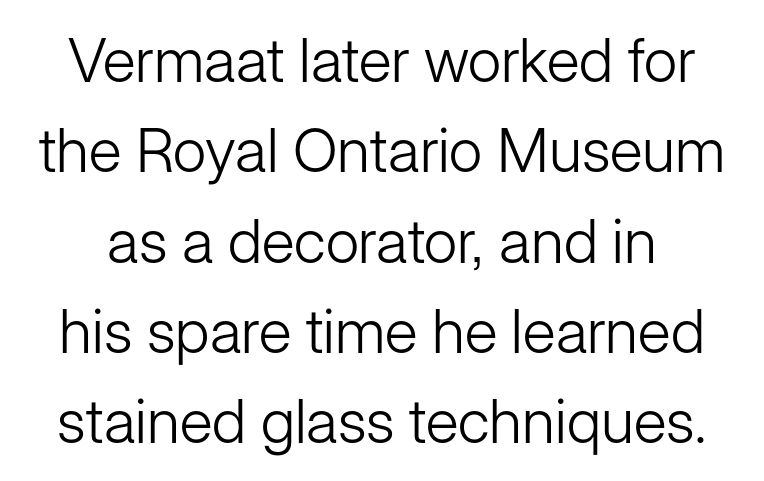
{"serif": "no", "italic": "no", "bold": "no", "weight": "light", "width": "normal", "stroke_contrast": "low", "x_height": "medium", "monospaced": "no", "underline": "no", "line_spacing": "normal", "line_spacing_ratio": 1.48, "letter_spacing": "normal", "letter_spacing_em": 0.0, "glyph_px": 61}
